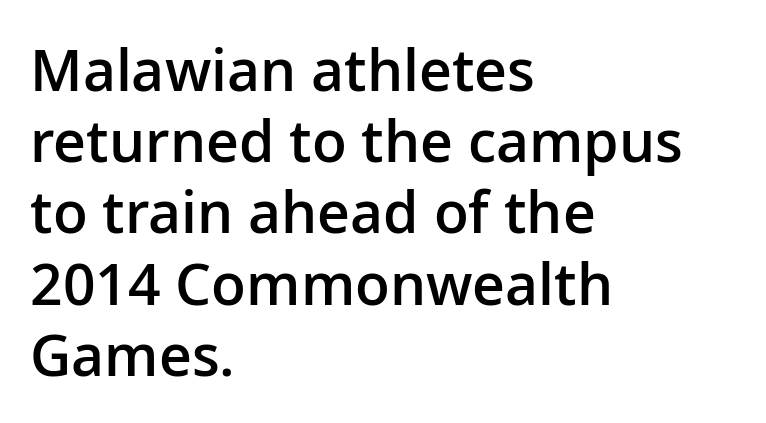
The image shows 57 px semibold sans-serif type, upright; set left-aligned, normal line spacing (1.25x), normal letter spacing, not underlined; low stroke contrast and a medium x-height.
